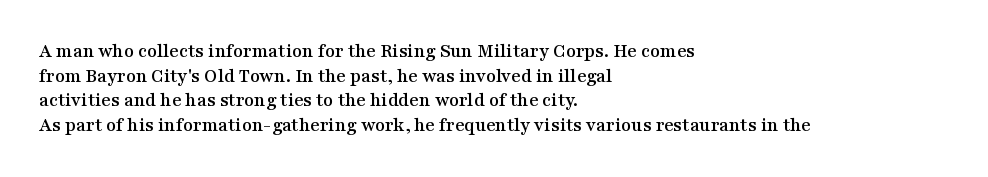
The image shows 20 px text type, upright; set left-aligned, line spacing 1.23x, normal letter spacing, not underlined.
